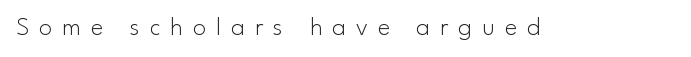
{"italic": "no", "bold": "no", "underline": "no", "letter_spacing": "wide", "letter_spacing_em": 0.39, "glyph_px": 26}
